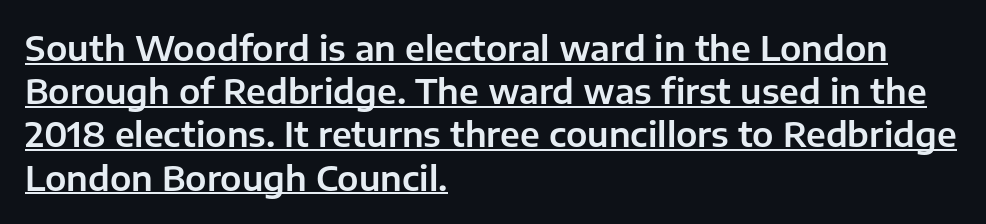
You could not count columns in this text — the font is proportionally spaced. Is this a sans? Yes — the strokes have no serifs. Baseline-to-baseline distance is the conventional proportion of letter height. The sample's only ornament is a line tracing under the words.
